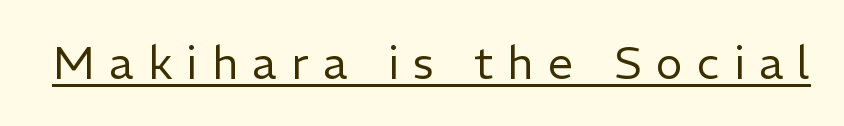
{"serif": "no", "italic": "no", "bold": "no", "weight": "regular", "width": "normal", "stroke_contrast": "low", "x_height": "medium", "monospaced": "no", "underline": "yes", "letter_spacing": "wide", "letter_spacing_em": 0.32, "glyph_px": 45}
